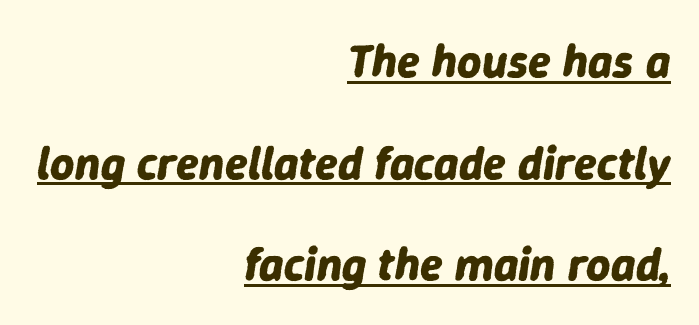
The letters advance in unequal steps, a hallmark of proportional type. These lines carry a lot of weight — the face is fully bold. The sample's only ornament is a line tracing under the words. The typography opts for an oblique posture over an upright one. No extra tracking has been applied to these lines. Regarding leading, the lines here are spaced well apart.
